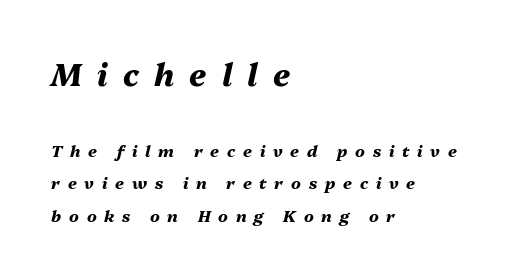
Compared with typical paragraphs, the rows here are farther apart. Here the designer chose a conventional face with non-uniform glyph widths. How heavy is the stroke? Heavy — this is a bold. The specimen reads as italic at a glance. Where is the straight margin? On the left. The rendering inserts visible extra space after every character.
